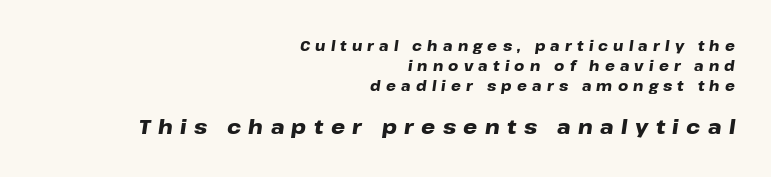
The image shows 20 px bold type, italic (leaning right); set right-aligned, normal line spacing (1.43x), unusually wide letter spacing (+0.37 em), not underlined; the second (bottom) block is 1.43x larger.
